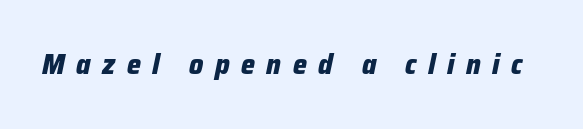
{"italic": "yes", "lean": "right", "slant_degrees": 12, "bold": "yes", "weight": "heavy", "width": "normal", "stroke_contrast": "low", "x_height": "medium", "monospaced": "no", "underline": "no", "letter_spacing": "wide", "letter_spacing_em": 0.41, "glyph_px": 28}
